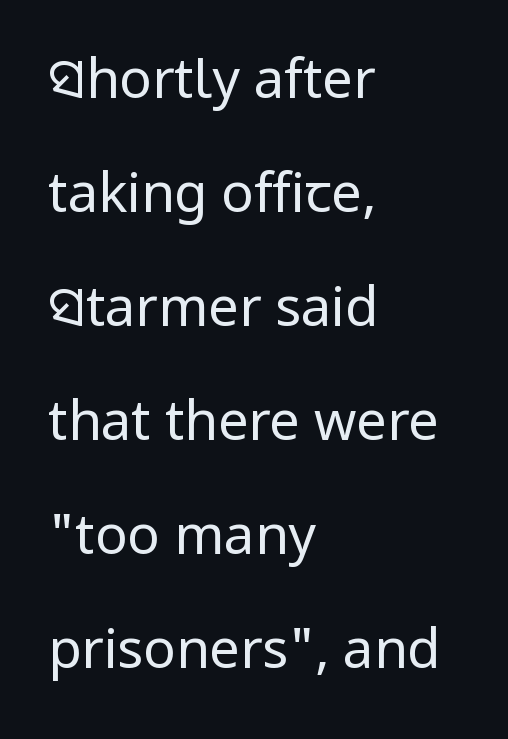
{"serif": "no", "italic": "no", "bold": "no", "weight": "regular", "width": "normal", "stroke_contrast": "low", "x_height": "medium", "monospaced": "no", "underline": "no", "align": "left", "line_spacing": "loose", "line_spacing_ratio": 2.11, "letter_spacing": "normal", "letter_spacing_em": 0.0, "glyph_px": 54}
